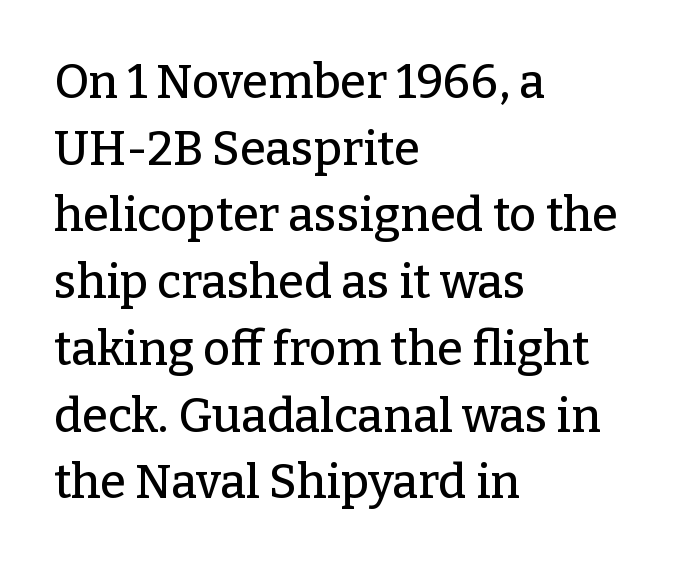
Observe the ordinary spacing: letters are neighbours, not strangers. Leading: standard. All the whitespace from short lines collects on the right. Ascenders rise straight up at ninety degrees. The typeface chosen for these lines features serifs. Nobody drew a line under any word here.
